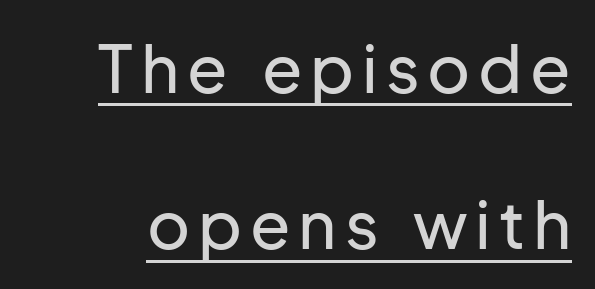
Q: Is the text italic (slanted)? A: No, it is upright.
Q: Is the typeface a serif or a sans-serif typeface? A: Sans-serif.
Q: Is the text underlined? A: Yes.
Q: Is the spacing between lines tight, normal or loose? A: Loose.
Q: Width (condensed, normal, or wide)? A: Normal.
Q: Stroke contrast? A: Low.
Q: x-height? A: Medium.
Q: Monospaced? A: No.
